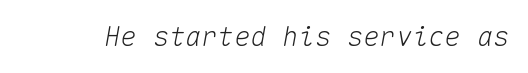
Q: Is the text italic (slanted)? A: Yes, it leans right by about 10 degrees.
Q: Is the text underlined? A: No.
Q: Is the spacing between letters normal or unusually wide? A: Normal.
